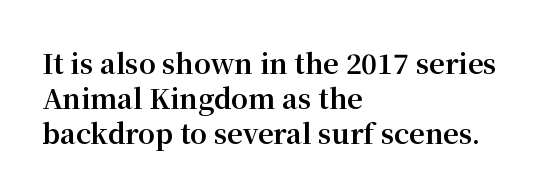
The image shows 27 px bold type, upright; set left-aligned, normal line spacing (1.3x), normal letter spacing, not underlined.
